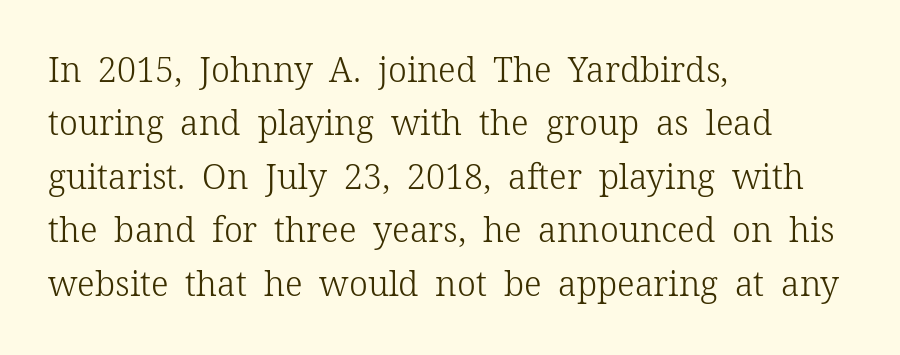
Q: Is the text bold? A: No.
Q: Is the text italic (slanted)? A: No, it is upright.
Q: Is the typeface a serif or a sans-serif typeface? A: Serif.
Q: Is the text underlined? A: No.
Q: How is the paragraph aligned? A: Left-aligned.
Q: Is the spacing between letters normal or unusually wide? A: Normal.
Q: Is the spacing between lines tight, normal or loose? A: Normal.
Q: Width (condensed, normal, or wide)? A: Normal.
Q: Stroke contrast? A: Low.
Q: x-height? A: Medium.
Q: Monospaced? A: No.
